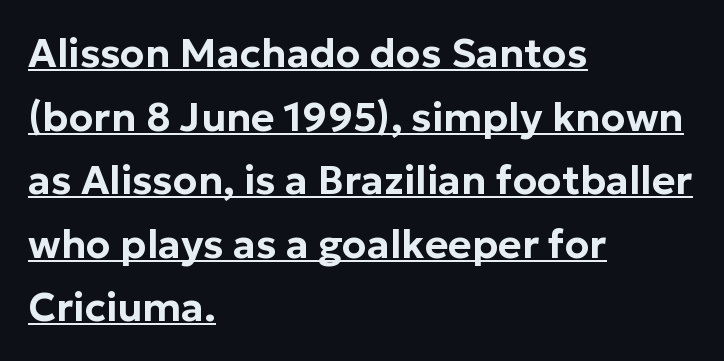
Q: Is the text italic (slanted)? A: No, it is upright.
Q: Is the typeface a serif or a sans-serif typeface? A: Sans-serif.
Q: Is the text underlined? A: Yes.
Q: How is the paragraph aligned? A: Left-aligned.
Q: Is the spacing between letters normal or unusually wide? A: Normal.
Q: Is the spacing between lines tight, normal or loose? A: Normal.
Q: Width (condensed, normal, or wide)? A: Normal.
Q: Stroke contrast? A: Low.
Q: x-height? A: Medium.
Q: Monospaced? A: No.
